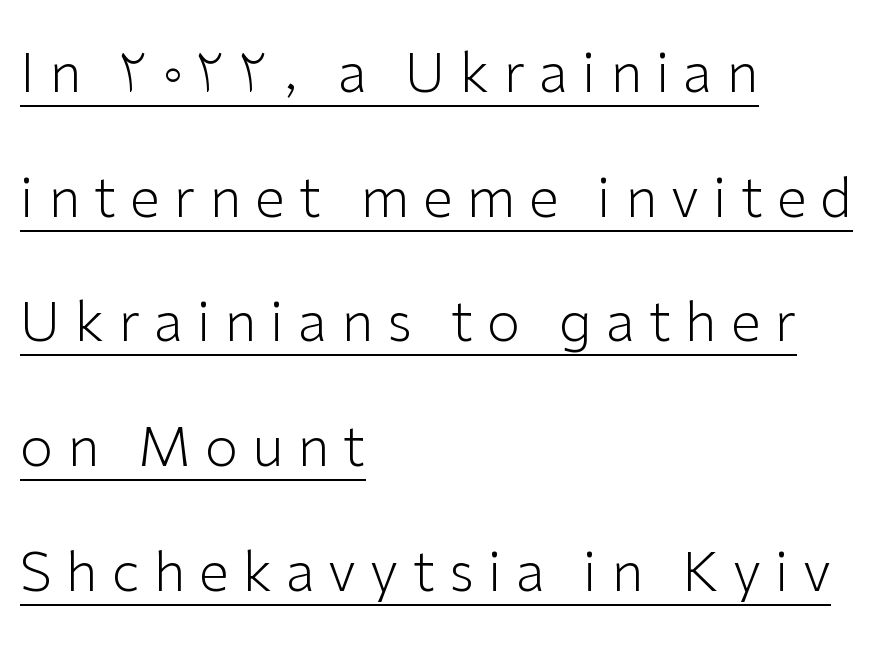
Alignment: flush left. Here the designer chose a conventional face with non-uniform glyph widths. A great deal of white space separates one row of letters from the next. Posture: upright roman.
